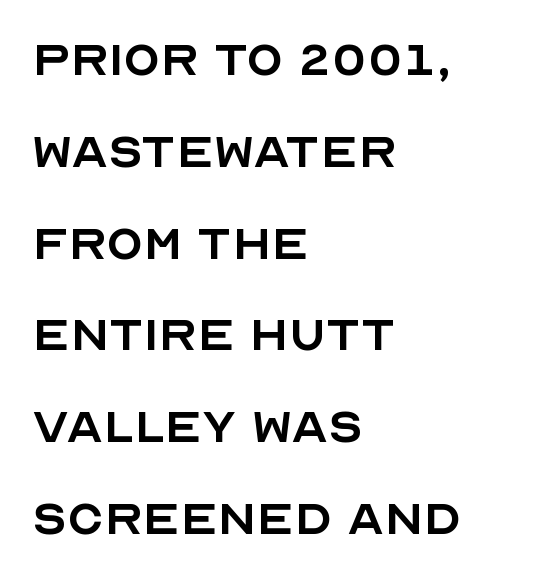
The image shows 60 px regular-weight sans-serif type, upright; set left-aligned, normal line spacing (1.53x), normal letter spacing, not underlined; a large x-height.
